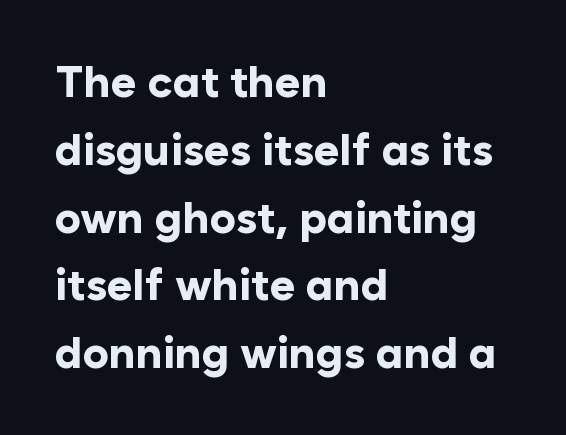
{"serif": "no", "italic": "no", "bold": "yes", "weight": "bold", "width": "normal", "stroke_contrast": "low", "x_height": "medium", "monospaced": "no", "underline": "no", "align": "left", "line_spacing": "normal", "line_spacing_ratio": 1.54, "letter_spacing": "normal", "letter_spacing_em": 0.0, "glyph_px": 44}
